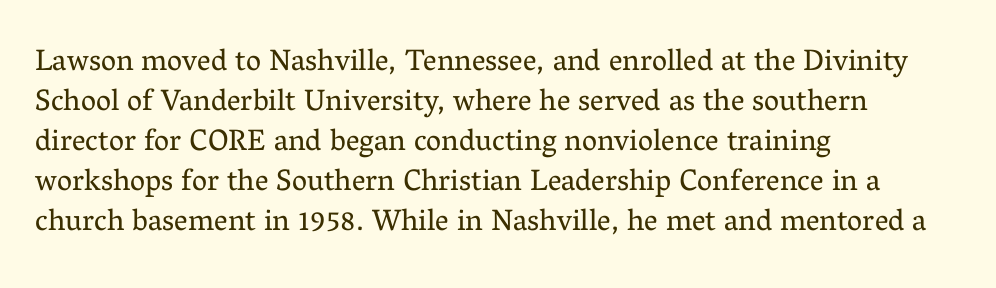
{"serif": "yes", "italic": "no", "bold": "no", "weight": "regular", "width": "normal", "stroke_contrast": "medium", "x_height": "medium", "monospaced": "no", "underline": "no", "align": "left", "line_spacing": "normal", "line_spacing_ratio": 1.33, "letter_spacing": "normal", "letter_spacing_em": 0.0, "glyph_px": 30}
